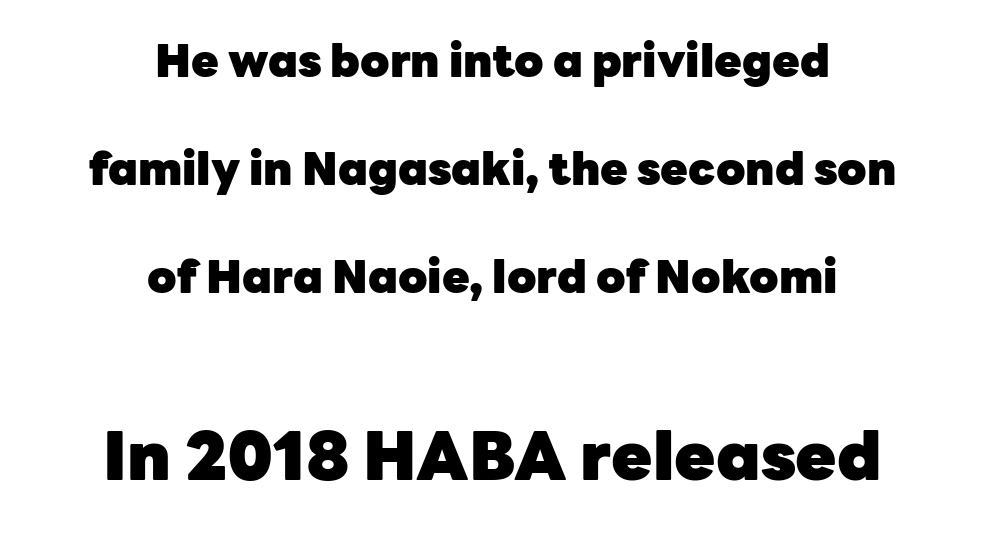
The image shows 67 px heavy sans-serif type, upright; set centered, loose line spacing (2.4x), normal letter spacing, not underlined; the second (bottom) block is 1.49x larger; low stroke contrast and a medium x-height.
